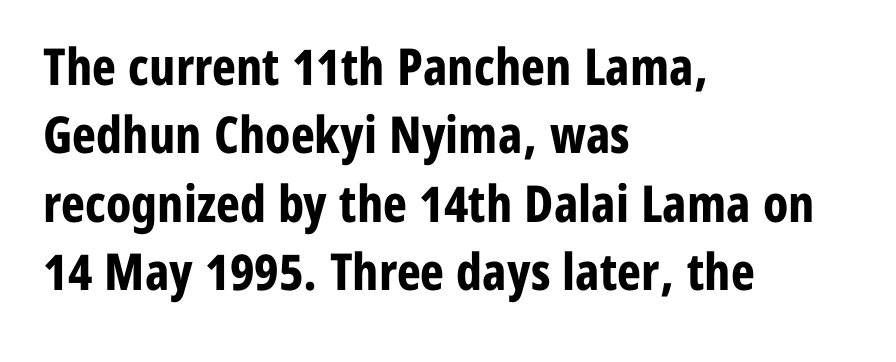
{"serif": "no", "italic": "no", "bold": "yes", "weight": "bold", "width": "condensed", "stroke_contrast": "low", "x_height": "medium", "monospaced": "no", "underline": "no", "align": "left", "line_spacing": "normal", "line_spacing_ratio": 1.34, "letter_spacing": "normal", "letter_spacing_em": 0.0, "glyph_px": 51}
